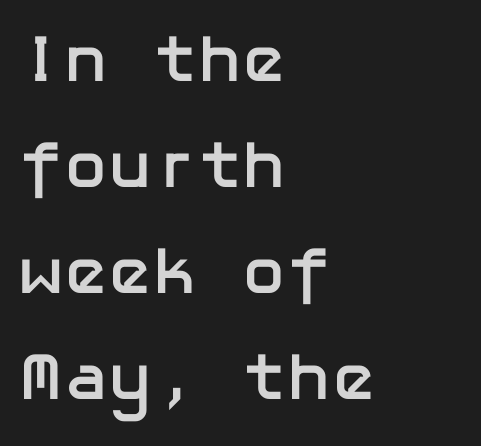
Q: Is the text bold? A: Yes.
Q: Is the text italic (slanted)? A: No, it is upright.
Q: Is the typeface a serif or a sans-serif typeface? A: Sans-serif.
Q: Is the text underlined? A: No.
Q: How is the paragraph aligned? A: Left-aligned.
Q: Is the spacing between letters normal or unusually wide? A: Normal.
Q: Is the spacing between lines tight, normal or loose? A: Normal.
Q: Width (condensed, normal, or wide)? A: Normal.
Q: Stroke contrast? A: Low.
Q: x-height? A: Medium.
